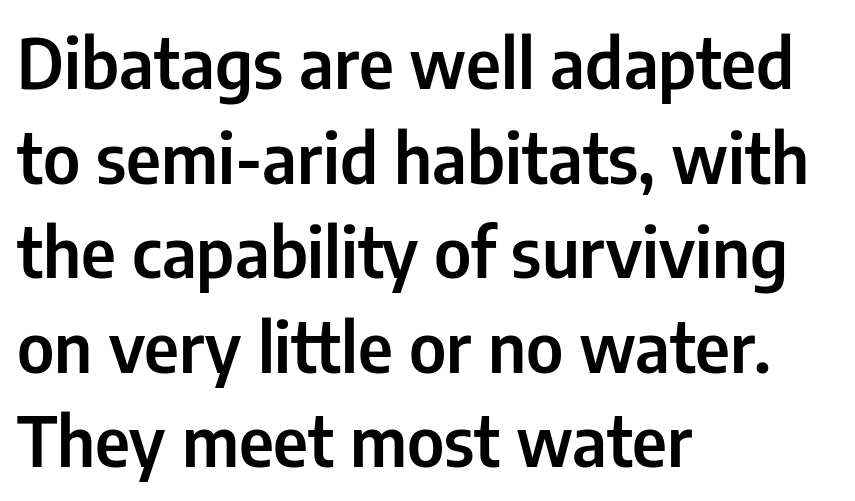
Q: Is the text italic (slanted)? A: No, it is upright.
Q: Is the typeface a serif or a sans-serif typeface? A: Sans-serif.
Q: Is the text underlined? A: No.
Q: How is the paragraph aligned? A: Left-aligned.
Q: Is the spacing between letters normal or unusually wide? A: Normal.
Q: Is the spacing between lines tight, normal or loose? A: Normal.
Q: Width (condensed, normal, or wide)? A: Condensed.
Q: Stroke contrast? A: Low.
Q: x-height? A: Medium.
Q: Monospaced? A: No.
